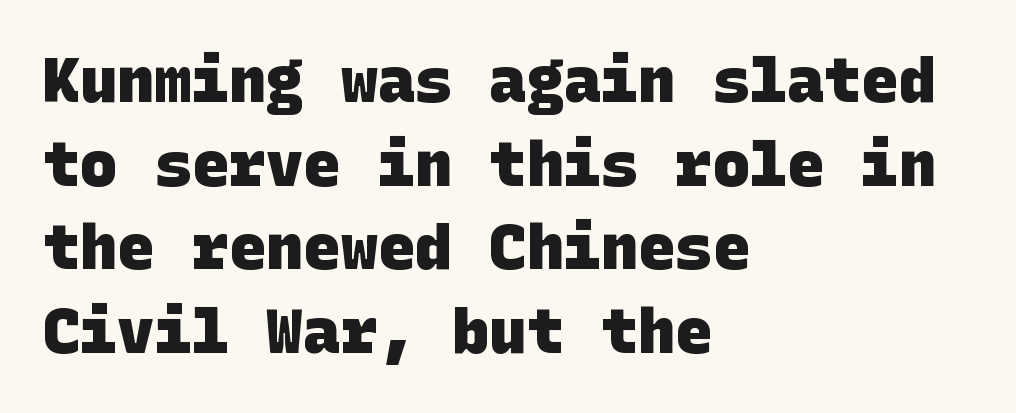
The image shows 62 px heavy sans-serif type; set left-aligned, normal line spacing (1.35x), normal letter spacing, not underlined; low stroke contrast and a large x-height.
